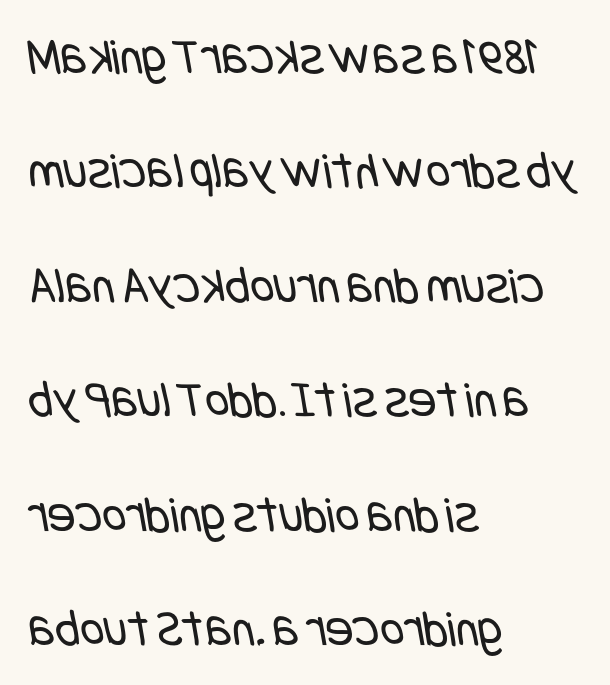
{"serif": "no", "bold": "no", "weight": "regular", "width": "condensed", "stroke_contrast": "low", "x_height": "large", "underline": "no", "align": "left", "line_spacing": "loose", "line_spacing_ratio": 2.2, "letter_spacing": "normal", "letter_spacing_em": 0.0, "glyph_px": 52}
